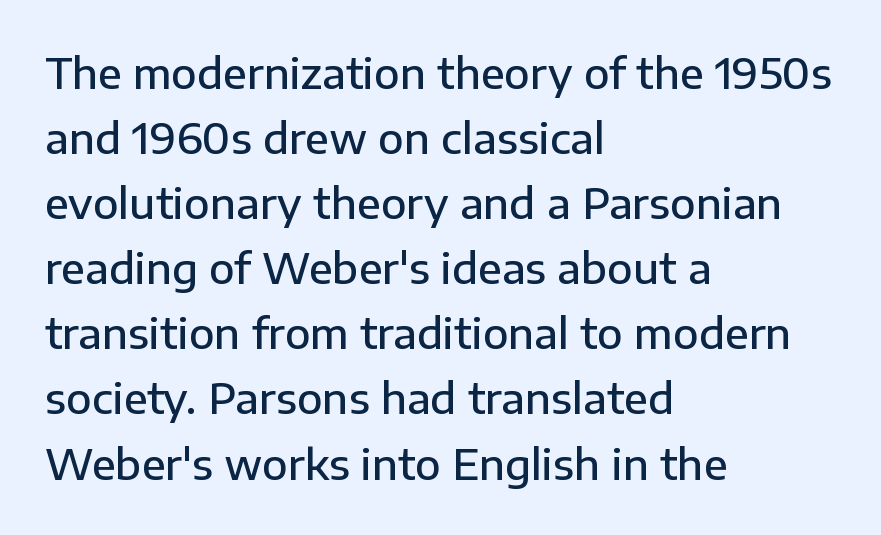
The image shows 42 px semibold sans-serif type, upright; set left-aligned, normal line spacing (1.55x), normal letter spacing, not underlined; low stroke contrast and a medium x-height.
